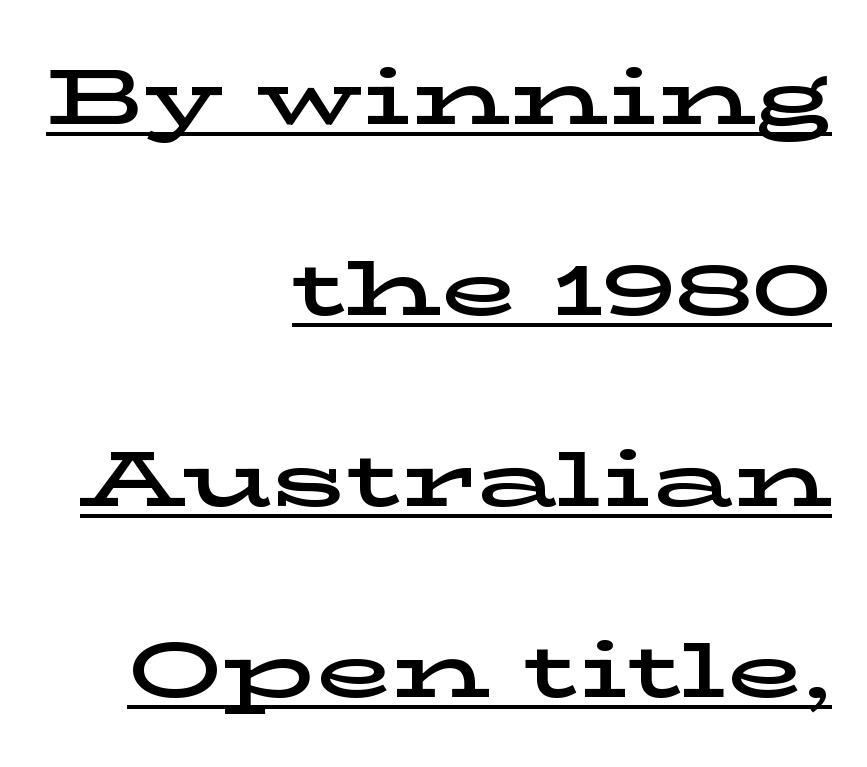
The image shows 78 px wide serif type, upright; set right-aligned, loose line spacing (2.45x), normal letter spacing, underlined; low stroke contrast and a medium x-height.
